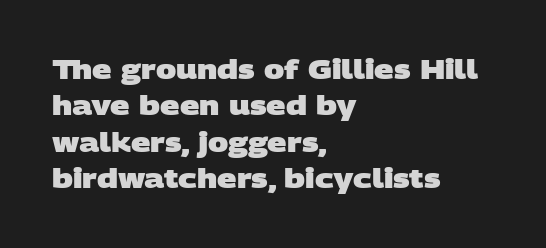
{"bold": "yes", "underline": "no", "align": "left", "line_spacing": "normal", "line_spacing_ratio": 1.35, "letter_spacing": "normal", "letter_spacing_em": 0.0, "glyph_px": 27}
